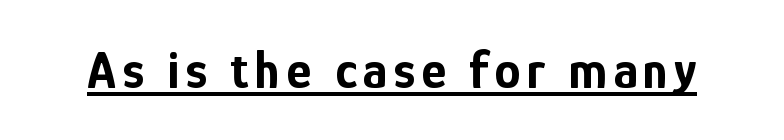
The image shows 53 px bold, condensed sans-serif type, upright; set underlined; low stroke contrast and a medium x-height.
